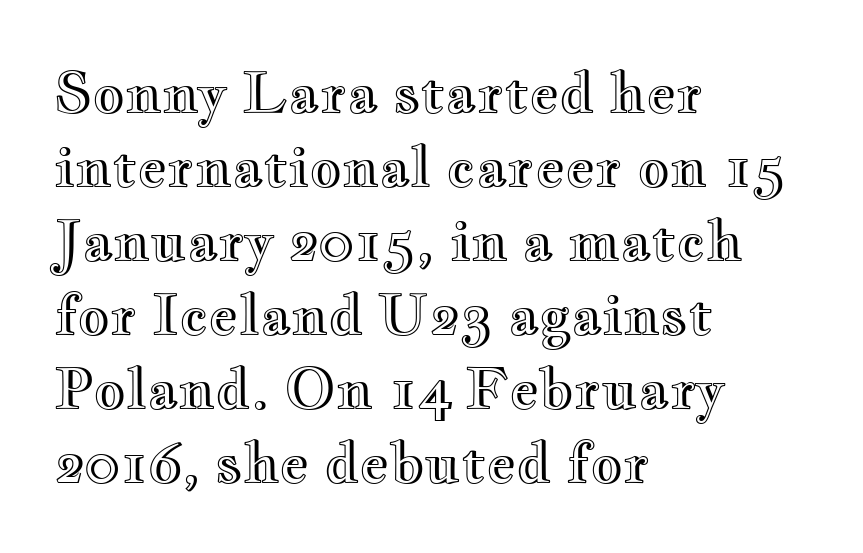
The image shows 56 px wide type, upright; set left-aligned, normal line spacing (1.32x), normal letter spacing, not underlined; a small x-height.
